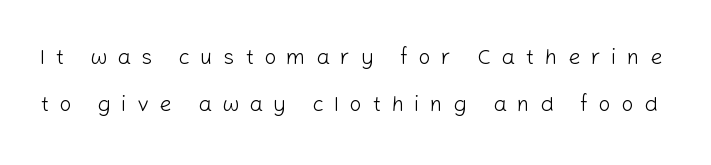
The zone under the glyphs is completely vacant. The space between consecutive lines is lavish. The horizontal fit of the characters is loose and conspicuously gappy. Quick note: not italic, upright. Weight class: somewhere from thin through regular.
